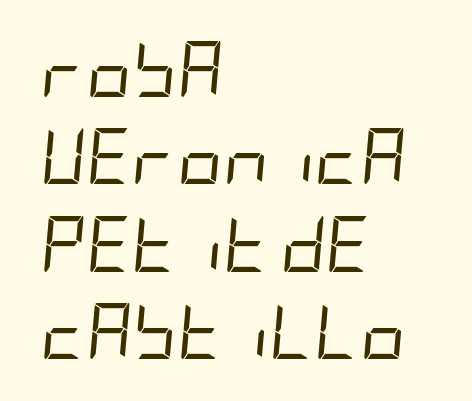
Q: Is the text bold? A: No.
Q: Is the text italic (slanted)? A: Yes, it leans right by about 5 degrees.
Q: Is the text underlined? A: No.
Q: How is the paragraph aligned? A: Left-aligned.
Q: Is the spacing between letters normal or unusually wide? A: Normal.
Q: Is the spacing between lines tight, normal or loose? A: Normal.
Q: Width (condensed, normal, or wide)? A: Condensed.
Q: Stroke contrast? A: Low.
Q: x-height? A: Large.
